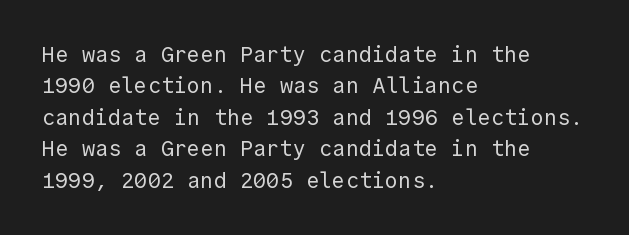
{"italic": "no", "bold": "no", "underline": "no", "align": "left", "line_spacing": "normal", "line_spacing_ratio": 1.43, "letter_spacing": "normal", "letter_spacing_em": 0.0, "glyph_px": 22}
